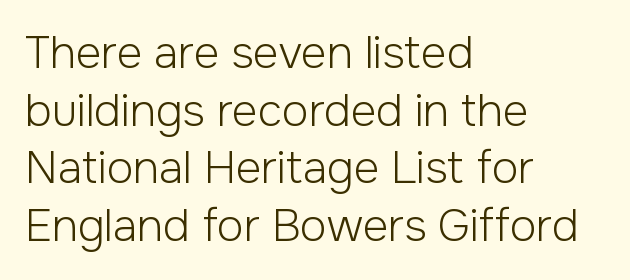
{"serif": "no", "italic": "no", "bold": "no", "weight": "light", "width": "normal", "stroke_contrast": "low", "x_height": "medium", "monospaced": "no", "underline": "no", "align": "left", "line_spacing": "normal", "line_spacing_ratio": 1.31, "letter_spacing": "normal", "letter_spacing_em": 0.0, "glyph_px": 44}
